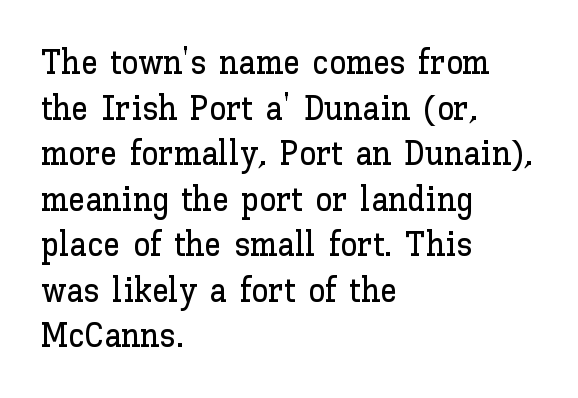
The image shows 34 px text type, upright; set left-aligned, normal line spacing (1.34x), normal letter spacing, not underlined; low stroke contrast and a medium x-height.
